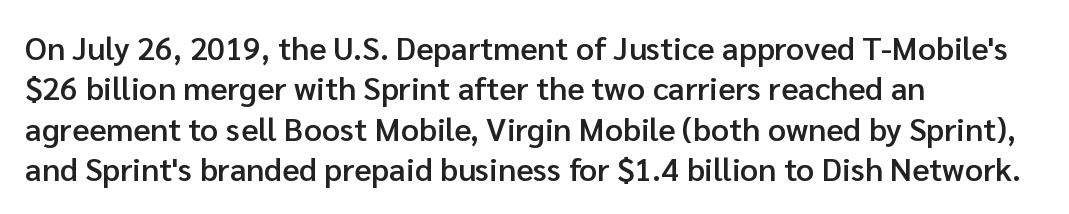
Summary of vertical rhythm: regular, with standard interline spacing. The letters sit at their default tracking, neither squeezed nor spread. You could not count columns in this text — the font is proportionally spaced. Leftover space on each line is placed entirely after the last word. The passage shown is semibold, sitting just below true bold.
